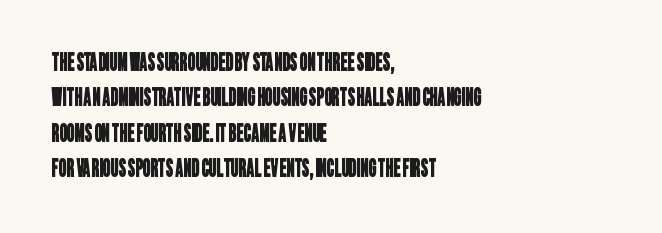
The space between consecutive lines is moderate. Beneath every word, the page is bare. Does extra space separate the letters? No, they use regular spacing. Each line starts at the same left margin while the right side varies.
